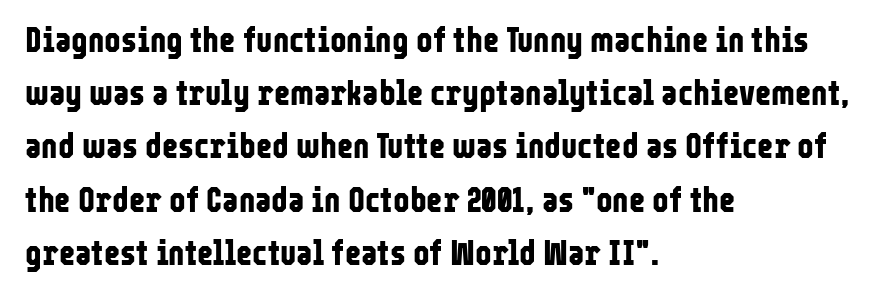
Q: Is the text bold? A: Yes.
Q: Is the text italic (slanted)? A: No, it is upright.
Q: Is the typeface a serif or a sans-serif typeface? A: Sans-serif.
Q: Is the text underlined? A: No.
Q: How is the paragraph aligned? A: Left-aligned.
Q: Is the spacing between letters normal or unusually wide? A: Normal.
Q: Is the spacing between lines tight, normal or loose? A: Normal.
Q: Width (condensed, normal, or wide)? A: Condensed.
Q: Stroke contrast? A: Low.
Q: x-height? A: Medium.
Q: Monospaced? A: No.
